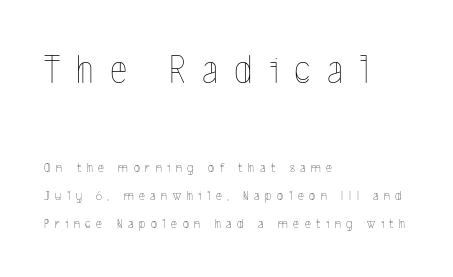
Q: Is the text bold? A: No.
Q: Is the text italic (slanted)? A: No, it is upright.
Q: Is the text underlined? A: No.
Q: How is the paragraph aligned? A: Left-aligned.
Q: Is the spacing between letters normal or unusually wide? A: Unusually wide.
Q: Is the spacing between lines tight, normal or loose? A: Loose.
Q: Which block of text is set in a larger size, the first (top) or the second (bottom)? A: The first (top) one.
Q: Width (condensed, normal, or wide)? A: Condensed.
Q: x-height? A: Medium.
Q: Monospaced? A: No.
